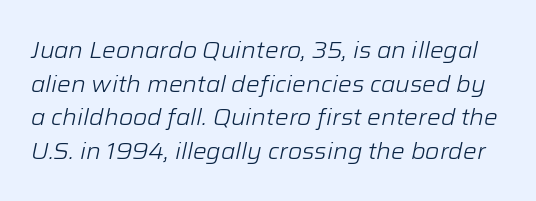
Interline gaps are of average width in this sample. In terms of posture, this sample is oblique. This is not heavy type; no bold has been used. Between one letter and the next there's only the usual sliver of space. Lines of text with bare space underneath.
